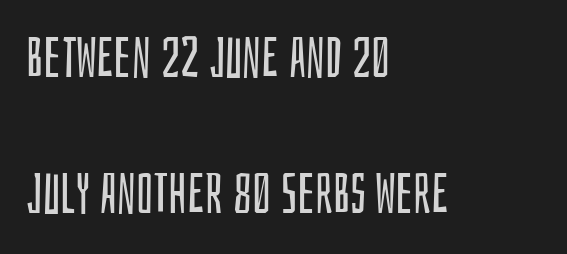
{"serif": "no", "italic": "no", "bold": "no", "weight": "regular", "width": "condensed", "stroke_contrast": "low", "x_height": "large", "monospaced": "no", "underline": "no", "align": "left", "line_spacing": "loose", "line_spacing_ratio": 2.43, "letter_spacing": "normal", "letter_spacing_em": 0.0, "glyph_px": 56}
